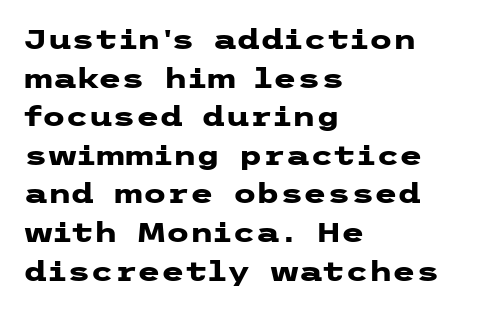
The image shows 27 px bold type, upright; set left-aligned, normal line spacing (1.43x), normal letter spacing, not underlined.
